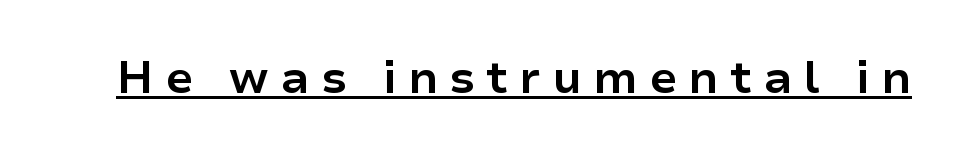
The image shows 45 px bold sans-serif type, upright; set unusually wide letter spacing (+0.25 em), underlined; low stroke contrast and a medium x-height.
